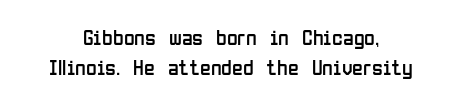
The image shows 22 px text type, upright; set centered, normal line spacing (1.38x), normal letter spacing, not underlined.
